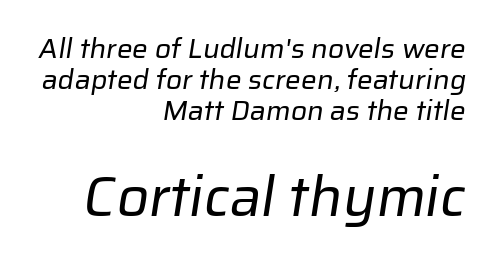
{"serif": "no", "bold": "no", "weight": "regular", "width": "normal", "stroke_contrast": "low", "x_height": "medium", "monospaced": "no", "underline": "no", "align": "right", "line_spacing": "tight", "line_spacing_ratio": 1.1, "letter_spacing": "normal", "letter_spacing_em": 0.0, "larger_block": "second", "size_ratio": 2.0, "glyph_px": 56}
